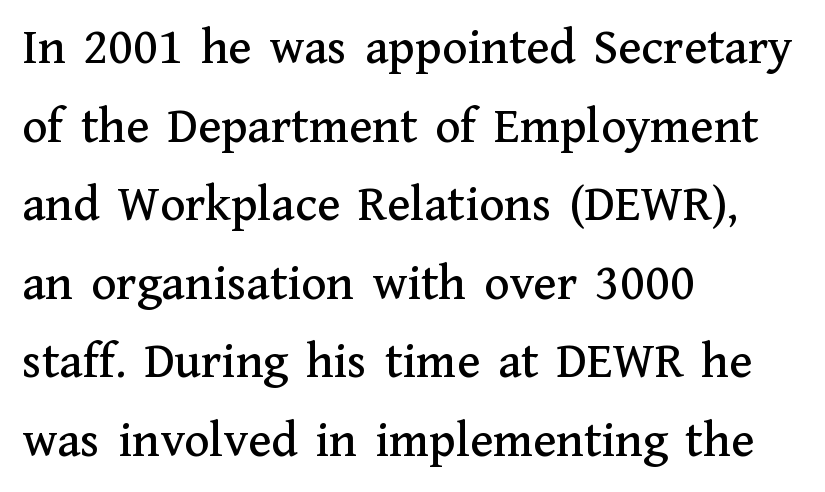
Q: Is the text italic (slanted)? A: No, it is upright.
Q: Is the typeface a serif or a sans-serif typeface? A: Serif.
Q: Is the text underlined? A: No.
Q: How is the paragraph aligned? A: Left-aligned.
Q: Is the spacing between letters normal or unusually wide? A: Normal.
Q: Is the spacing between lines tight, normal or loose? A: Normal.
Q: Width (condensed, normal, or wide)? A: Normal.
Q: Stroke contrast? A: Medium.
Q: x-height? A: Medium.
Q: Monospaced? A: No.
